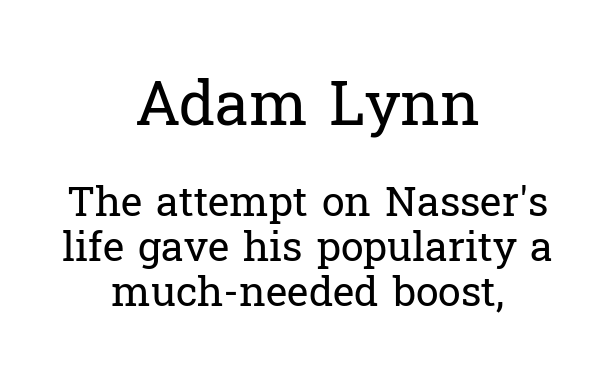
The image shows 61 px regular-weight serif type, upright; set centered, tight line spacing (1.09x), normal letter spacing, not underlined; the first (top) block is 1.49x larger; low stroke contrast and a medium x-height.
